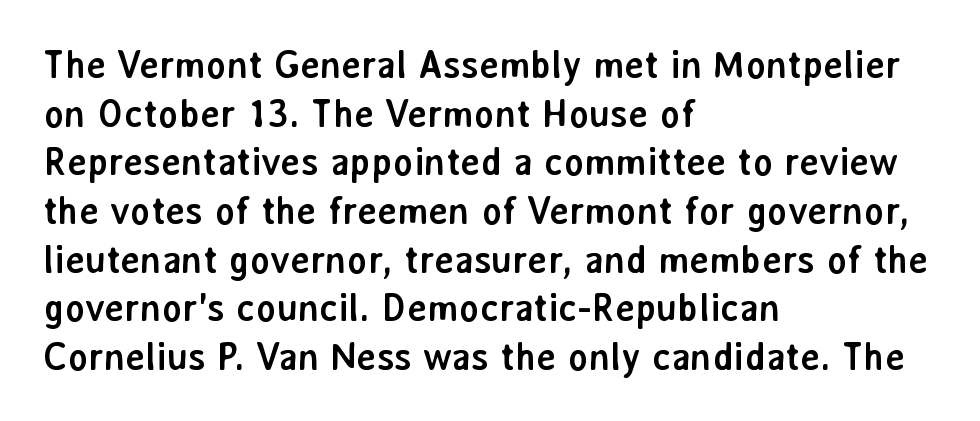
{"serif": "no", "italic": "no", "bold": "yes", "weight": "semibold", "width": "normal", "stroke_contrast": "low", "x_height": "medium", "monospaced": "no", "underline": "no", "align": "left", "line_spacing": "normal", "line_spacing_ratio": 1.28, "letter_spacing": "normal", "letter_spacing_em": 0.0, "glyph_px": 38}
